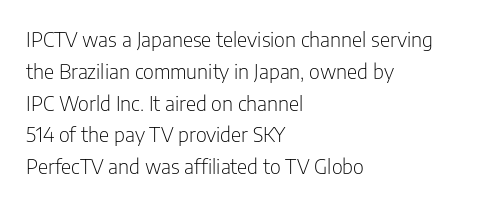
This is not heavy type; no bold has been used. Tracking here is standard; glyphs follow each other at the usual distance. Horizontal bands of white between lines are of average thickness. Underlining? Definitely not there. A student would call this left alignment; a typographer would say flush left, rag right.
